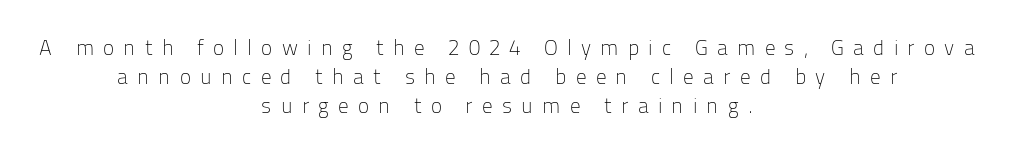
The image shows 21 px text type, upright; set centered, normal line spacing (1.38x), unusually wide letter spacing (+0.44 em), not underlined.
